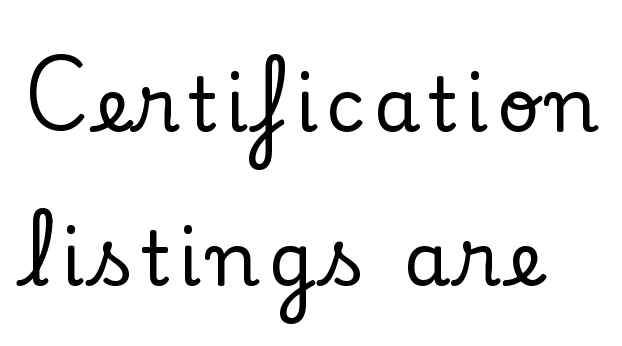
{"italic": "no", "width": "normal", "stroke_contrast": "low", "x_height": "small", "monospaced": "no", "underline": "no", "line_spacing": "loose", "line_spacing_ratio": 2.05, "glyph_px": 75}
